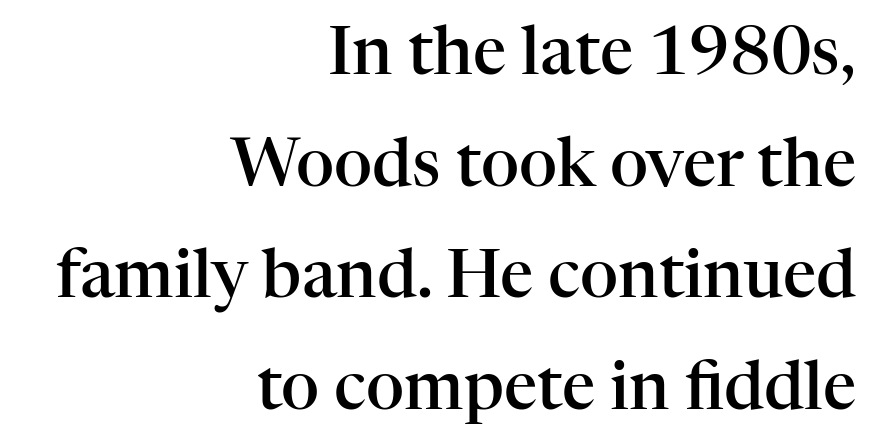
The image shows 66 px semibold serif type, upright; set right-aligned, normal line spacing (1.69x), normal letter spacing, not underlined; high stroke contrast and a medium x-height.
